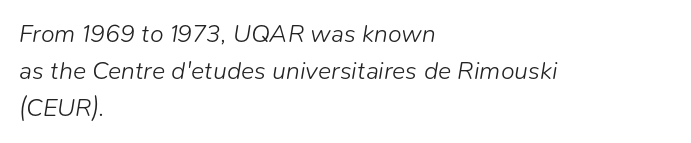
Q: Is the text bold? A: No.
Q: Is the text italic (slanted)? A: Yes, it leans right by about 9 degrees.
Q: Is the text underlined? A: No.
Q: How is the paragraph aligned? A: Left-aligned.
Q: Is the spacing between letters normal or unusually wide? A: Normal.
Q: Is the spacing between lines tight, normal or loose? A: Normal.
